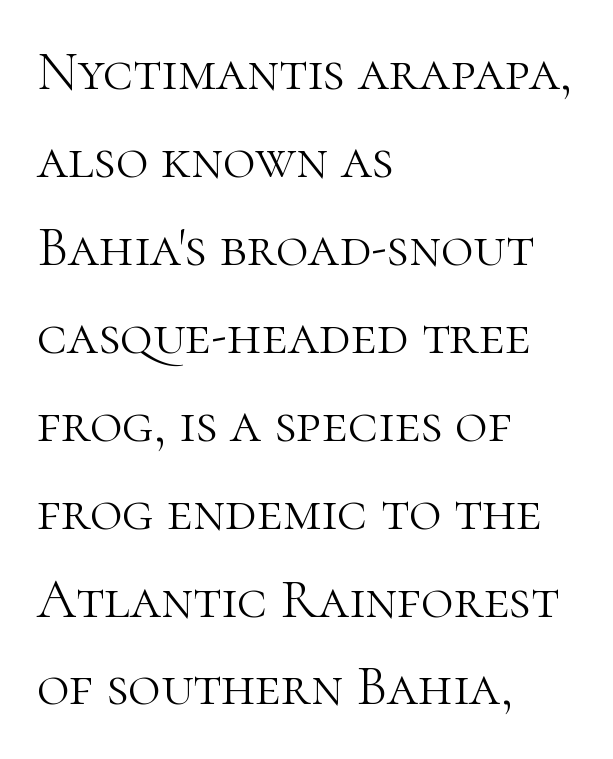
Q: Is the text bold? A: No.
Q: Is the text italic (slanted)? A: No, it is upright.
Q: Is the typeface a serif or a sans-serif typeface? A: Serif.
Q: Is the text underlined? A: No.
Q: How is the paragraph aligned? A: Left-aligned.
Q: Is the spacing between letters normal or unusually wide? A: Normal.
Q: Is the spacing between lines tight, normal or loose? A: Normal.
Q: Width (condensed, normal, or wide)? A: Normal.
Q: Stroke contrast? A: High.
Q: x-height? A: Medium.
Q: Monospaced? A: No.
